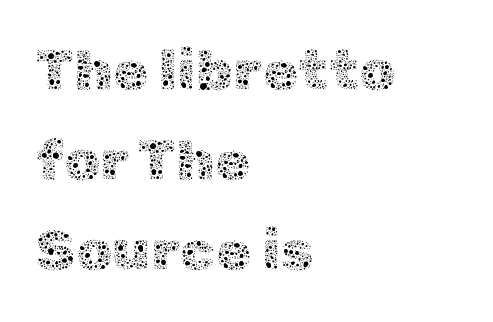
Q: Is the text bold? A: No.
Q: Is the text italic (slanted)? A: No, it is upright.
Q: Is the text underlined? A: No.
Q: How is the paragraph aligned? A: Left-aligned.
Q: Is the spacing between letters normal or unusually wide? A: Normal.
Q: Is the spacing between lines tight, normal or loose? A: Normal.
Q: Width (condensed, normal, or wide)? A: Normal.
Q: x-height? A: Medium.
Q: Monospaced? A: No.
